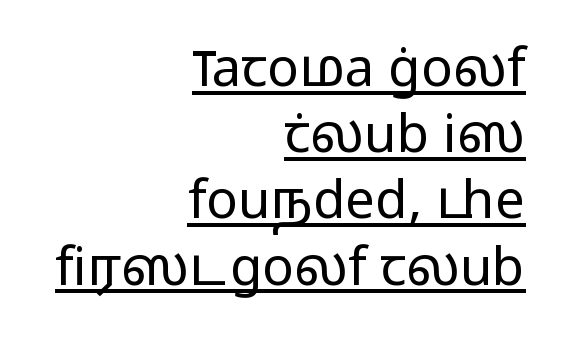
The image shows 53 px light, wide sans-serif type, upright; set right-aligned, normal line spacing (1.25x), normal letter spacing, underlined; low stroke contrast and a medium x-height.
